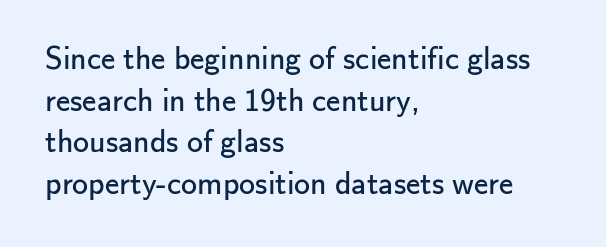
{"serif": "no", "italic": "no", "bold": "no", "weight": "regular", "width": "normal", "stroke_contrast": "low", "x_height": "small", "monospaced": "no", "underline": "no", "align": "left", "line_spacing": "normal", "line_spacing_ratio": 1.3, "letter_spacing": "normal", "letter_spacing_em": 0.0, "glyph_px": 32}
